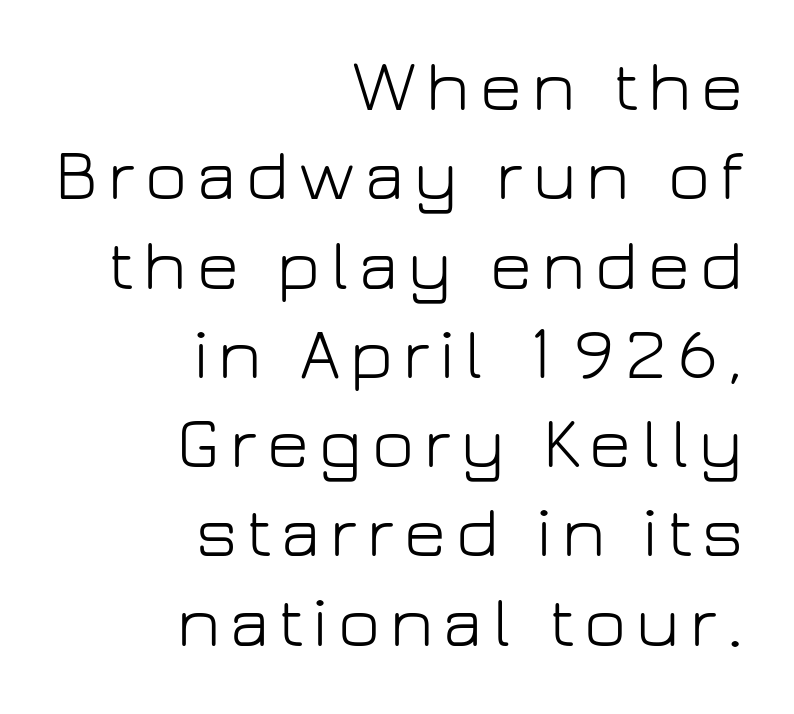
Q: Is the text bold? A: No.
Q: Is the text italic (slanted)? A: No, it is upright.
Q: Is the typeface a serif or a sans-serif typeface? A: Sans-serif.
Q: Is the text underlined? A: No.
Q: How is the paragraph aligned? A: Right-aligned.
Q: Width (condensed, normal, or wide)? A: Normal.
Q: Stroke contrast? A: Low.
Q: x-height? A: Medium.
Q: Monospaced? A: No.
